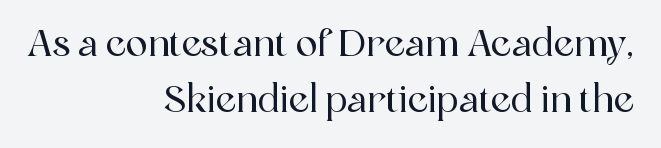
{"serif": "yes", "italic": "no", "width": "normal", "x_height": "medium", "monospaced": "no", "underline": "no", "align": "right", "line_spacing": "normal", "line_spacing_ratio": 1.56, "letter_spacing": "normal", "letter_spacing_em": 0.0, "glyph_px": 36}
